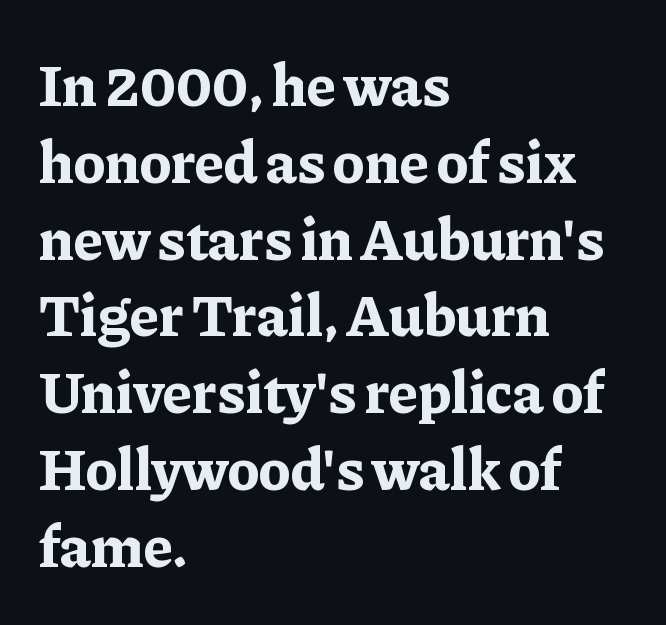
Bare-footed words on every line. To sum up the face: it has serifs. Does the weight exceed regular? Yes, all the way to bold. Leading: standard. The rendering anchors every line to the left-hand side.
